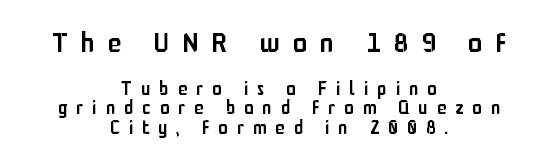
Font category for this specimen: sans-serif. The space between consecutive lines is stingy. Caption: expanded tracking, letters set apart. Size contrast runs from large at the top to small at the bottom. Does the lettering tilt? It doesn't — this is upright.
